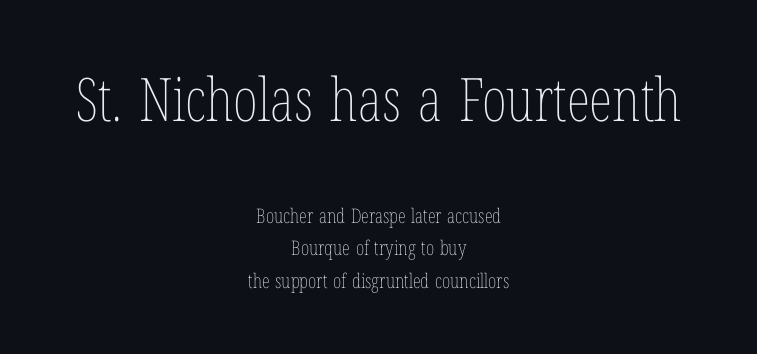
{"italic": "no", "bold": "no", "weight": "thin", "width": "condensed", "stroke_contrast": "low", "x_height": "medium", "monospaced": "no", "underline": "no", "align": "center", "line_spacing": "normal", "line_spacing_ratio": 1.63, "letter_spacing": "normal", "letter_spacing_em": 0.0, "larger_block": "first", "size_ratio": 3.0, "glyph_px": 60}
